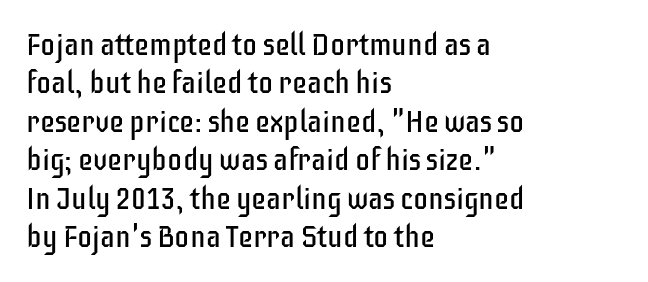
The foot of each line stays bare and open. What's the leading like? Ordinary, nothing unusual. Compared with a typical body face, this is equally light or lighter still. The passage shown is typed in a proportional face where columns would drift.
